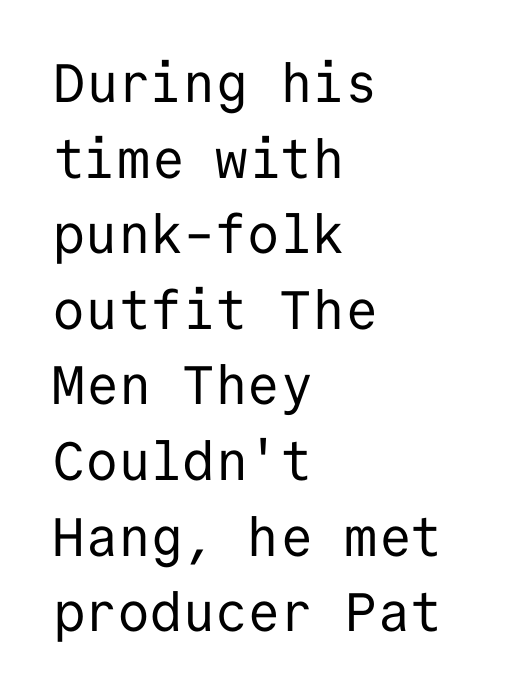
{"serif": "no", "italic": "no", "bold": "no", "weight": "regular", "width": "normal", "stroke_contrast": "low", "x_height": "medium", "monospaced": "yes", "underline": "no", "align": "left", "line_spacing": "normal", "line_spacing_ratio": 1.4, "letter_spacing": "normal", "letter_spacing_em": 0.0, "glyph_px": 54}
